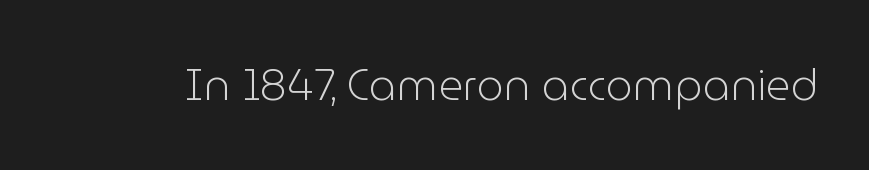
The image shows 43 px light sans-serif type, upright; set normal letter spacing, not underlined; low stroke contrast and a medium x-height.
